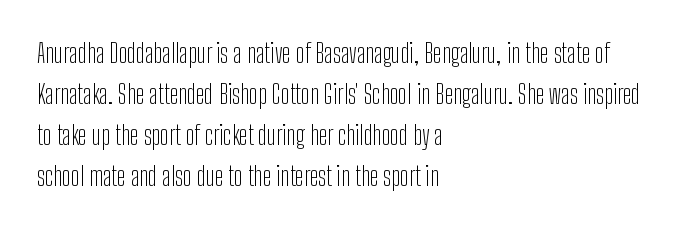
The image shows 26 px text type, upright; set left-aligned, normal line spacing (1.58x), normal letter spacing, not underlined.
